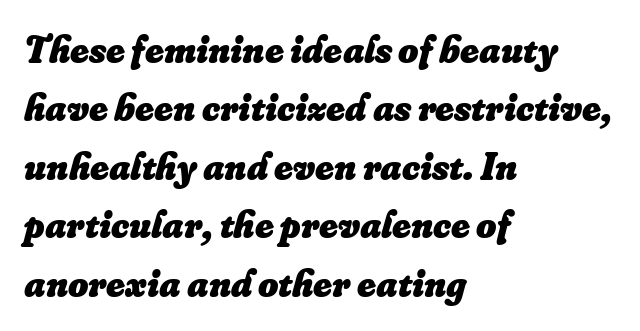
The image shows 39 px heavy type, italic (leaning right); set left-aligned, normal line spacing (1.5x), normal letter spacing, not underlined; low stroke contrast and a small x-height.
